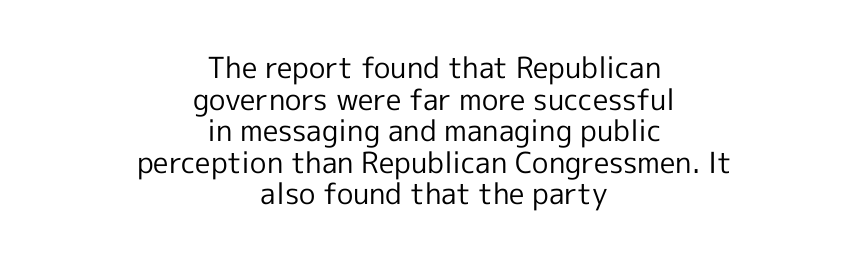
The strokes are not fattened; the text isn't bold. The lines are quadded center. These lines are rendered in a variable-pitch font. These lines are composed in type without serifs. Posture: straight, roman, zero tilt.
